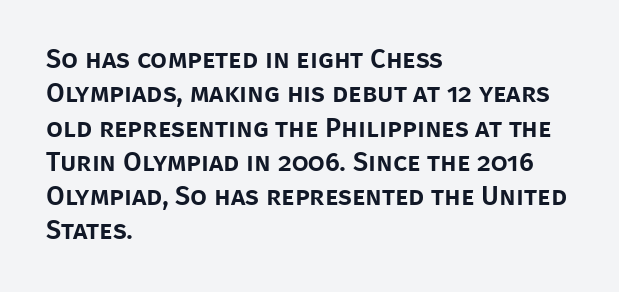
Do the letters lean? They stand straight. Lines of text with bare space underneath. The passage shown stacks its lines at a standard gap. Casual observation: everything's shoved over to the left.
